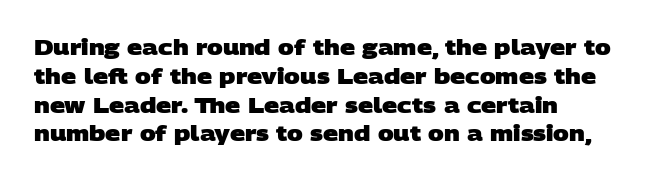
Strong, thick strokes mark this as bold type. Compared with typical body copy, the letter spacing here is the same. Interline gaps are of average width in this sample. Rule under the text: the space is simply empty.
